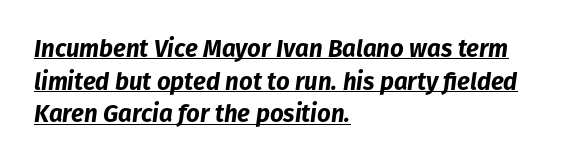
Q: Is the text bold? A: Yes.
Q: Is the text italic (slanted)? A: Yes, it leans right by about 8 degrees.
Q: Is the text underlined? A: Yes.
Q: How is the paragraph aligned? A: Left-aligned.
Q: Is the spacing between letters normal or unusually wide? A: Normal.
Q: Is the spacing between lines tight, normal or loose? A: Normal.
